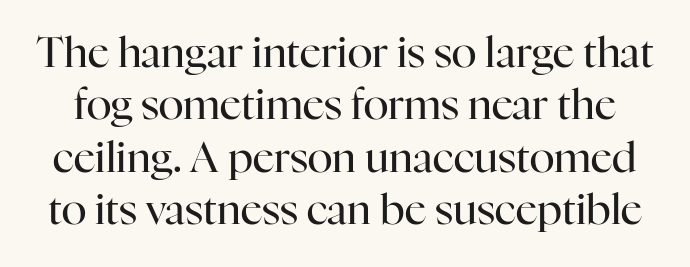
{"serif": "yes", "italic": "no", "bold": "no", "weight": "regular", "width": "normal", "stroke_contrast": "high", "x_height": "medium", "monospaced": "no", "underline": "no", "line_spacing": "normal", "line_spacing_ratio": 1.25, "letter_spacing": "normal", "letter_spacing_em": 0.0, "glyph_px": 42}
